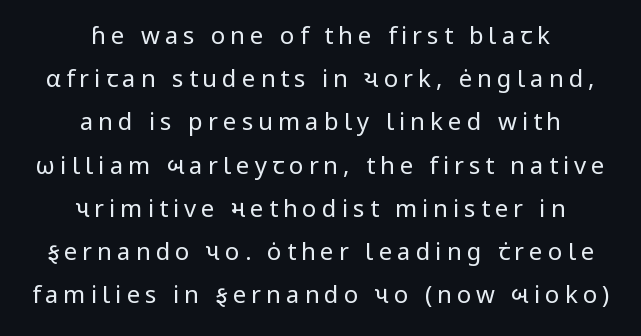
{"italic": "no", "bold": "no", "underline": "no", "align": "center", "line_spacing_ratio": 1.8, "letter_spacing": "wide", "letter_spacing_em": 0.21, "glyph_px": 24}
